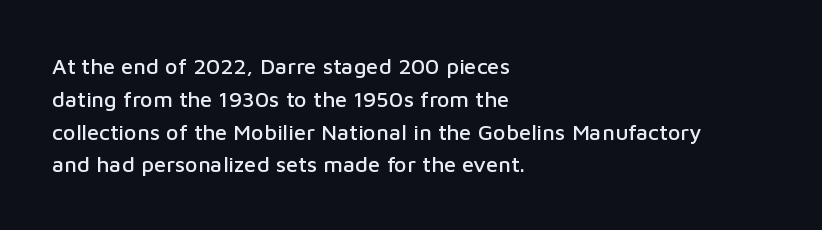
Q: Is the text italic (slanted)? A: No, it is upright.
Q: Is the text underlined? A: No.
Q: How is the paragraph aligned? A: Left-aligned.
Q: Is the spacing between letters normal or unusually wide? A: Normal.
Q: Is the spacing between lines tight, normal or loose? A: Normal.
